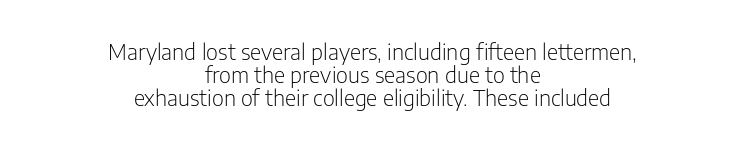
The image shows 22 px text type, upright; set centered, tight line spacing (1.04x), normal letter spacing, not underlined.
